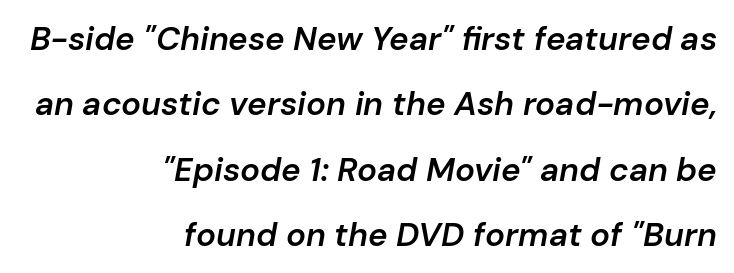
A student would call this right alignment; a typographer would say flush right, rag left. Italic: yes, the glyphs are oblique. Summary of weight: moderately heavy, a semibold. Students, observe: this is what heavily led, spacious text looks like. Spacing between characters is what you'd get straight out of the box.
